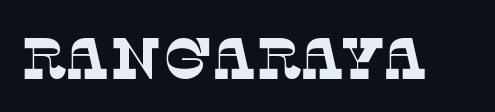
The image shows 58 px thin serif type; set normal letter spacing, not underlined; low stroke contrast and a large x-height.
